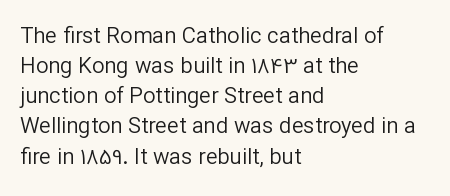
Q: Is the text bold? A: No.
Q: Is the text italic (slanted)? A: No, it is upright.
Q: Is the text underlined? A: No.
Q: How is the paragraph aligned? A: Left-aligned.
Q: Is the spacing between letters normal or unusually wide? A: Normal.
Q: Is the spacing between lines tight, normal or loose? A: Normal.
